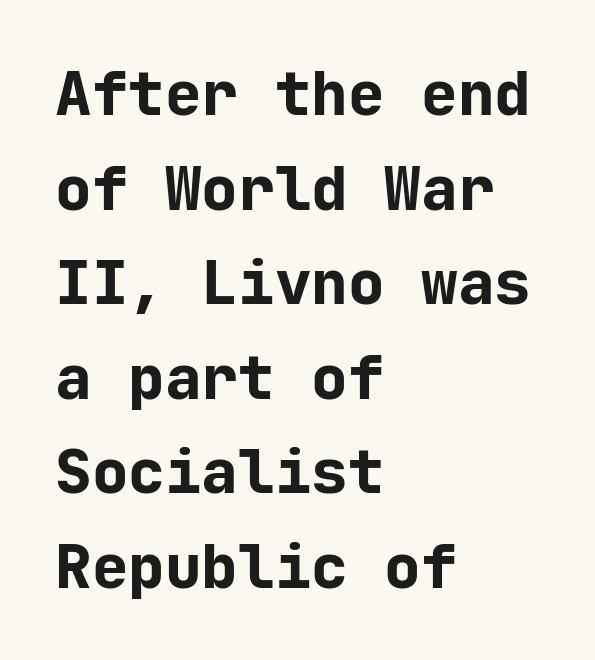
{"serif": "no", "italic": "no", "bold": "yes", "weight": "bold", "width": "normal", "stroke_contrast": "low", "x_height": "medium", "monospaced": "yes", "underline": "no", "align": "left", "line_spacing": "normal", "line_spacing_ratio": 1.55, "letter_spacing": "normal", "letter_spacing_em": 0.0, "glyph_px": 61}
